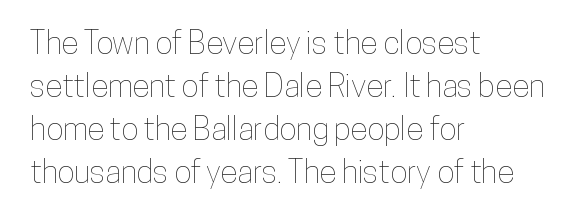
The image shows 32 px condensed type, upright; set left-aligned, normal line spacing (1.34x), normal letter spacing, not underlined; low stroke contrast and a medium x-height.
